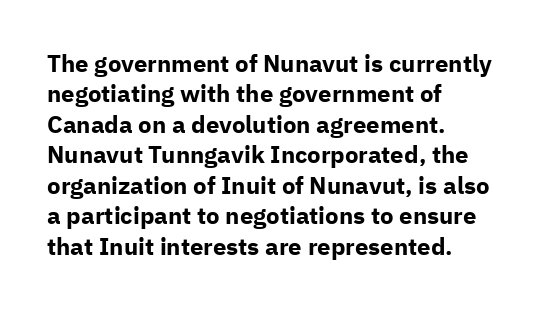
The glyphs are unaccompanied by any horizontal stroke below them. The leading is moderate, giving the passage an even texture. Left-aligned paragraph, ragged on the right. A full-strength bold gives these letters their thick strokes. This sample uses an upright cut, with every glyph sitting square on the baseline.
